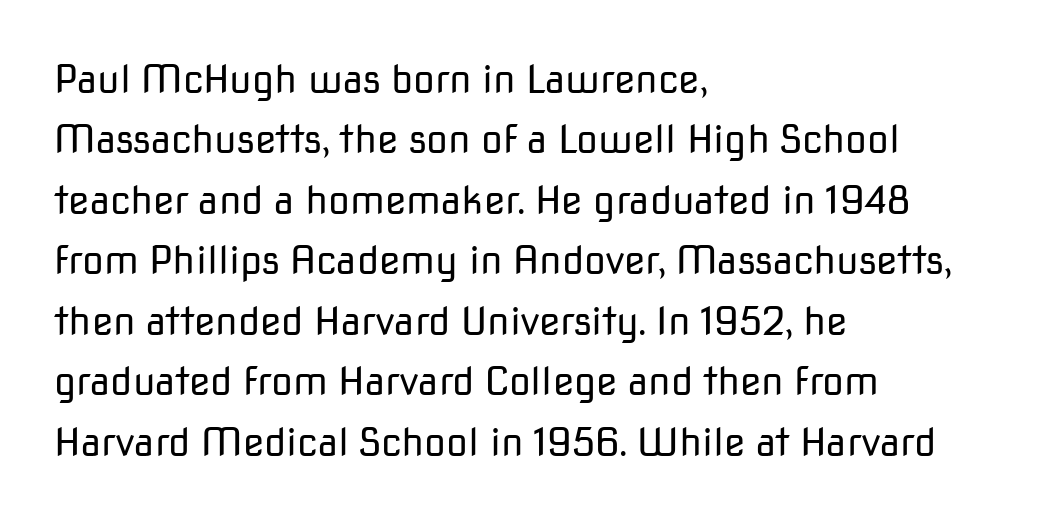
The space between consecutive lines is moderate. Serif or sans? Sans — the stroke terminals are bare. Stems here are at most as thick as an everyday book face. The foot of each line stays bare and open.
